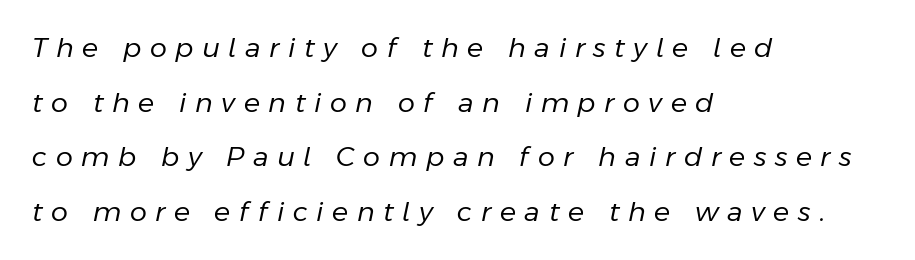
The image shows 27 px text type, italic (leaning right); set left-aligned, loose line spacing (2.02x), unusually wide letter spacing (+0.32 em), not underlined.
